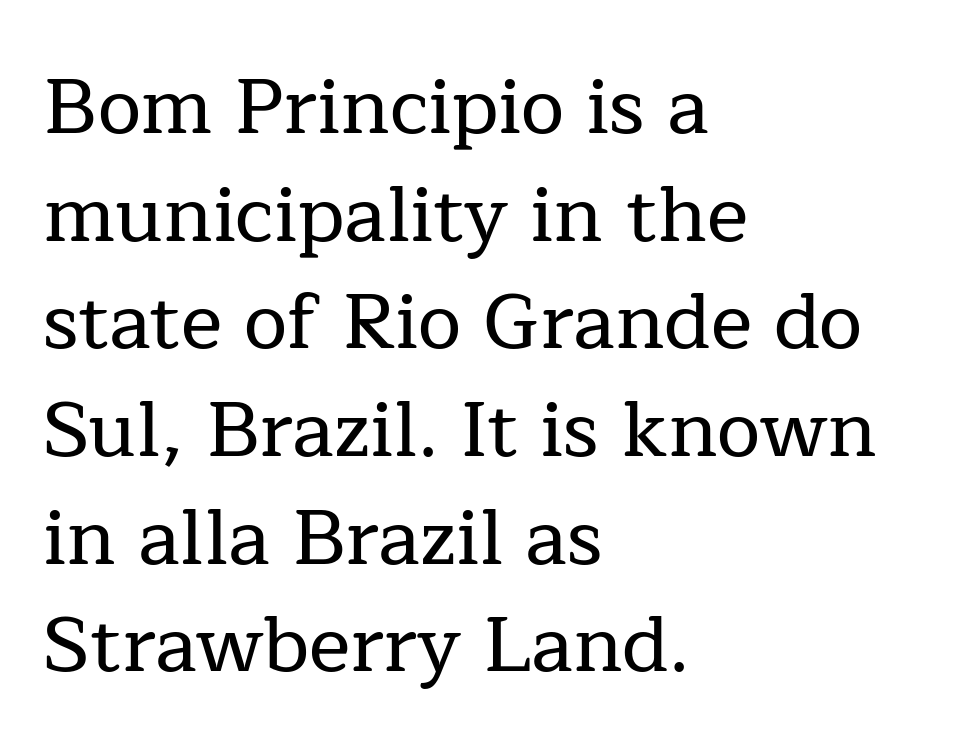
Q: Is the text italic (slanted)? A: No, it is upright.
Q: Is the typeface a serif or a sans-serif typeface? A: Serif.
Q: Is the text underlined? A: No.
Q: How is the paragraph aligned? A: Left-aligned.
Q: Is the spacing between letters normal or unusually wide? A: Normal.
Q: Is the spacing between lines tight, normal or loose? A: Normal.
Q: Width (condensed, normal, or wide)? A: Normal.
Q: Stroke contrast? A: Low.
Q: x-height? A: Medium.
Q: Monospaced? A: No.
